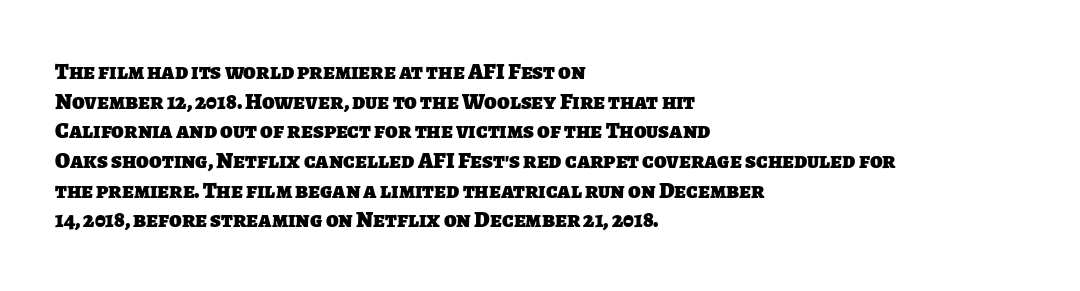
Plain, unruled lines of type. What weight is shown? A full bold with thick strokes. Rows of type keep a routine distance in the vertical direction. Students, note that the glyphs here touch the page at normal intervals. In CSS terms this would be text-align: left.
